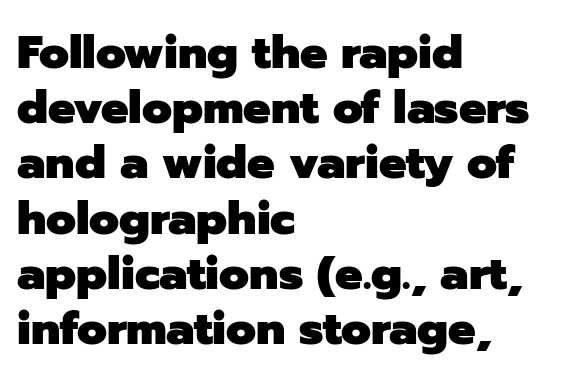
The image shows 46 px heavy sans-serif type, upright; set left-aligned, line spacing 1.2x, normal letter spacing, not underlined; low stroke contrast and a medium x-height.
